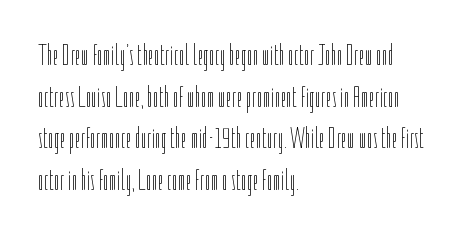
Q: Is the text bold? A: No.
Q: Is the text italic (slanted)? A: No, it is upright.
Q: Is the text underlined? A: No.
Q: How is the paragraph aligned? A: Left-aligned.
Q: Is the spacing between letters normal or unusually wide? A: Normal.
Q: Is the spacing between lines tight, normal or loose? A: Normal.
Q: Width (condensed, normal, or wide)? A: Condensed.
Q: Stroke contrast? A: Low.
Q: x-height? A: Medium.
Q: Monospaced? A: No.
